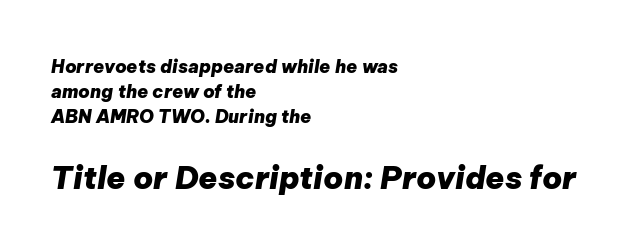
The image shows 31 px heavy type, italic (leaning right); set left-aligned, normal line spacing (1.4x), normal letter spacing, not underlined; the second (bottom) block is 1.72x larger; low stroke contrast and a medium x-height.
